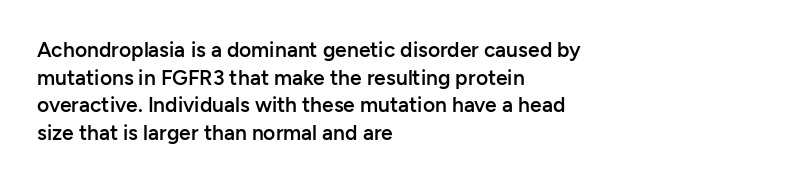
{"italic": "no", "bold": "semi", "underline": "no", "align": "left", "line_spacing": "normal", "line_spacing_ratio": 1.31, "letter_spacing": "normal", "letter_spacing_em": 0.0, "glyph_px": 21}
